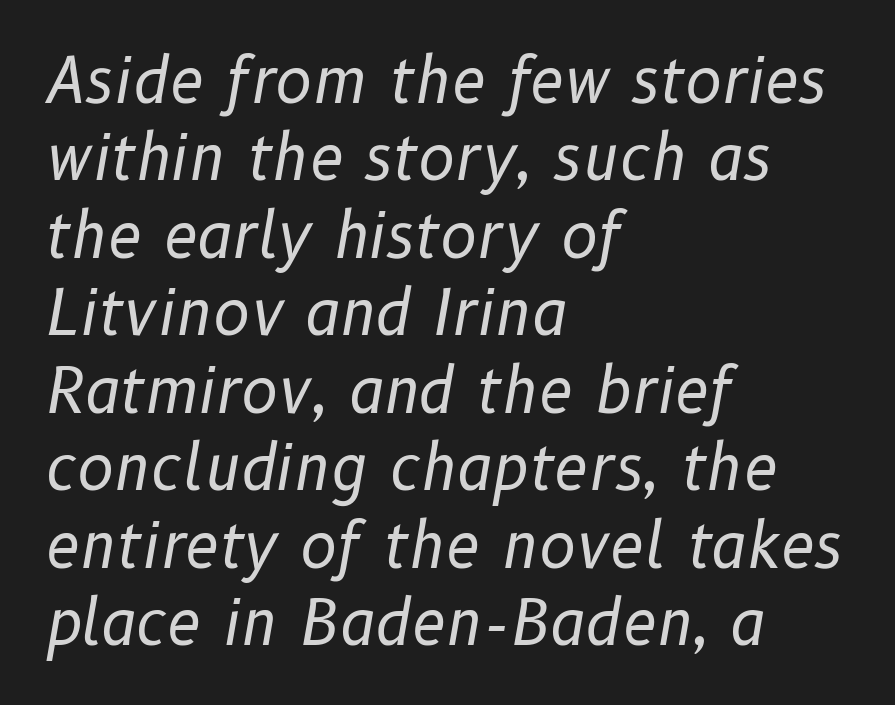
Q: Is the text bold? A: No.
Q: Is the text italic (slanted)? A: Yes, it leans right by about 10 degrees.
Q: Is the text underlined? A: No.
Q: How is the paragraph aligned? A: Left-aligned.
Q: Is the spacing between letters normal or unusually wide? A: Normal.
Q: Is the spacing between lines tight, normal or loose? A: Normal.
Q: Width (condensed, normal, or wide)? A: Normal.
Q: Stroke contrast? A: Low.
Q: x-height? A: Medium.
Q: Monospaced? A: No.
